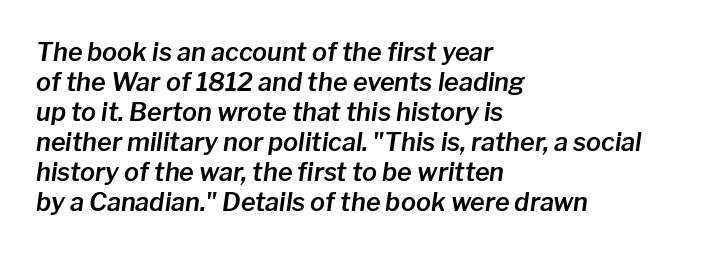
The image shows 25 px text type, italic (leaning right); set left-aligned, line spacing 1.2x, normal letter spacing, not underlined.
